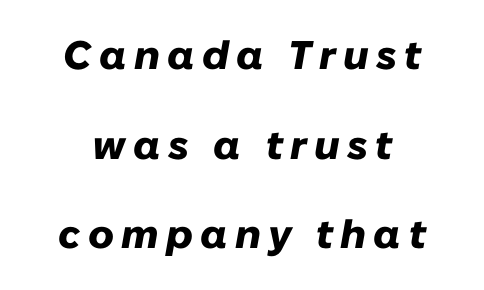
The letters advance in unequal steps, a hallmark of proportional type. The whole block is typeset with a tilt. Does the weight exceed regular? Yes, all the way to bold. Nobody drew a line under any word here. The vertical gap from one line to the next is large.
